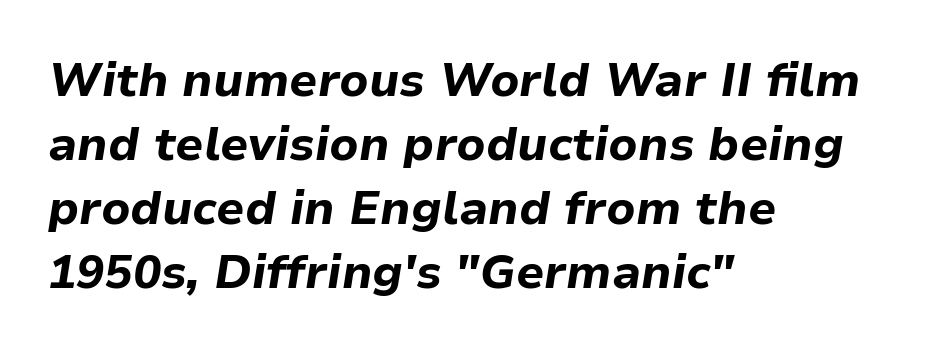
{"italic": "yes", "lean": "right", "slant_degrees": 9, "bold": "yes", "weight": "bold", "width": "normal", "stroke_contrast": "low", "x_height": "medium", "monospaced": "no", "underline": "no", "align": "left", "line_spacing": "normal", "line_spacing_ratio": 1.36, "letter_spacing": "normal", "letter_spacing_em": 0.0, "glyph_px": 47}
